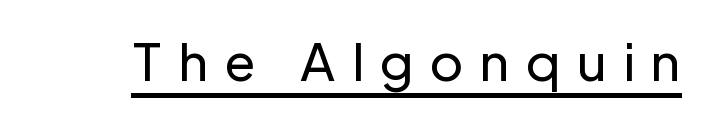
Loose tracking; the words dissolve into strings of separated letters. These lines are composed in type without serifs. The weight would be labelled regular, book, light, or lighter still. Proportional: the letters do not fall into vertical columns. The sample's only ornament is a line tracing under the words. The typography opts for an upright posture over an oblique one.
